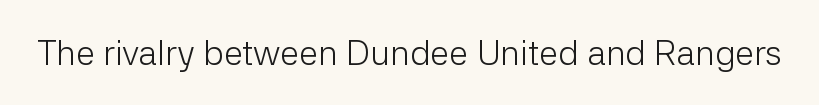
{"serif": "no", "italic": "no", "bold": "no", "weight": "light", "width": "normal", "stroke_contrast": "low", "x_height": "medium", "monospaced": "no", "underline": "no", "letter_spacing": "normal", "letter_spacing_em": 0.0, "glyph_px": 35}
